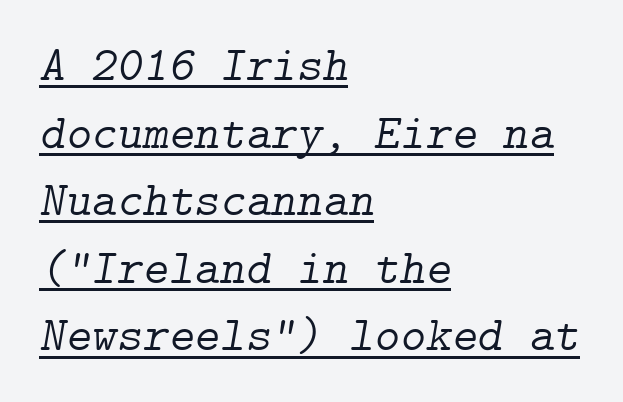
The type family on display is of the serif kind. This sample uses plain, unmodified letter spacing. Notice how the stems are inclined rather than vertical — that's the hallmark of italics. This rendering uses left alignment, leaving the right contour irregular. Whoever set this chose a conventional vertical rhythm. Each stroke keeps to a modest, everyday thickness or less.
